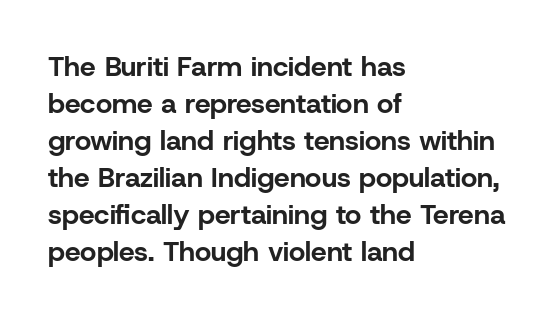
The face used here is rendered with its standard letterfit. The passage shown is typeset with a sans-serif family. Notice how descenders clear the ascenders below comfortably — that's standard leading. Note the varied advance widths — an 'i' is clearly narrower than an 'm'. The ragged edge is on the right, which tells us the setting is flush left. The string is rendered with underlining switched off.
